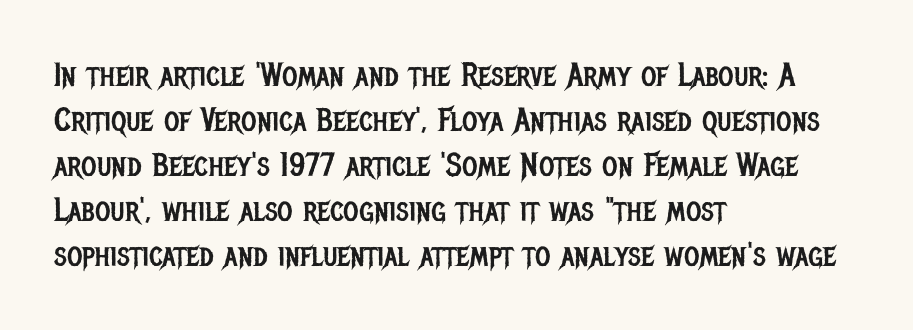
The image shows 33 px regular-weight, condensed sans-serif type, upright; set left-aligned, normal line spacing (1.36x), normal letter spacing, not underlined; low stroke contrast and a large x-height.
